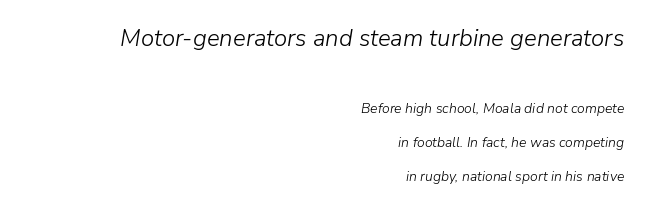
The image shows 24 px text type, italic (leaning right); set right-aligned, loose line spacing (2.41x), normal letter spacing, not underlined; the first (top) block is 1.71x larger.
